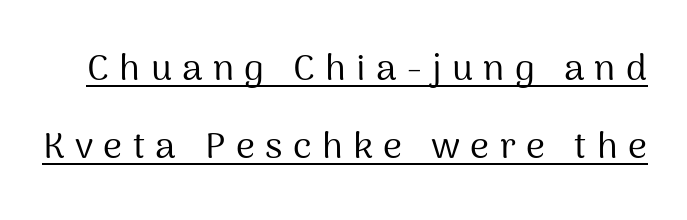
Interline gaps are noticeably wide in this sample. Posture: upright roman. Observe the wide spacing: letters keep a clear distance from each other. This is underlined copy, the kind a proofreader might mark for attention. Bold? No — there's no thickening of the strokes. You could not count columns in this text — the font is proportionally spaced.
